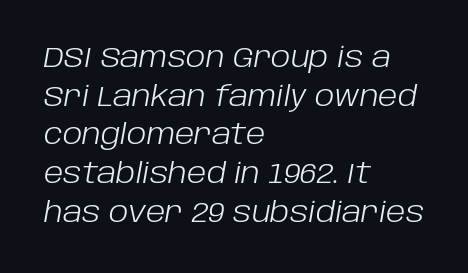
The setting favours the left margin, as ordinary paragraphs usually do. This is oblique type, the kind used for emphasis or titles. Tracking value appears to be zero — textbook default spacing. Vertical stems look standard width or narrower in stroke. One glance says typical: line gaps are just what's usual. The string is rendered with underlining switched off.
